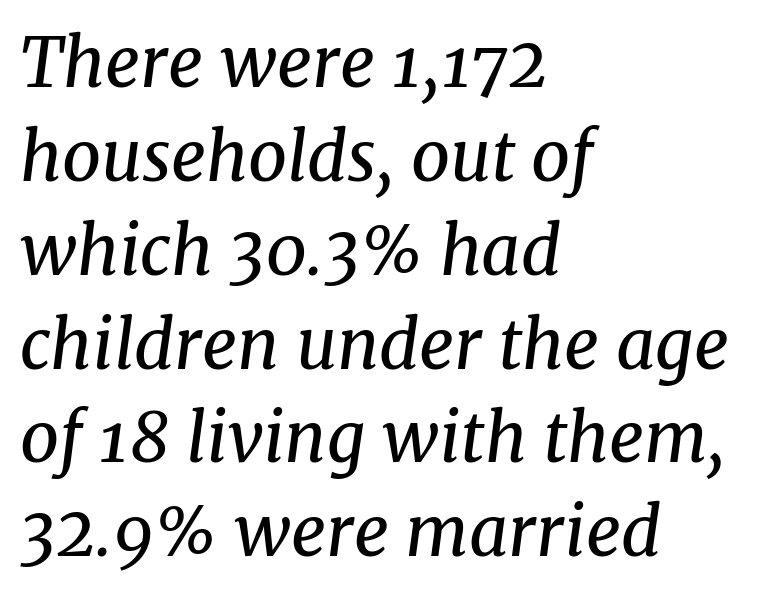
The image shows 68 px regular-weight serif type, italic (leaning right); set left-aligned, normal line spacing (1.38x), normal letter spacing, not underlined; medium stroke contrast and a medium x-height.
